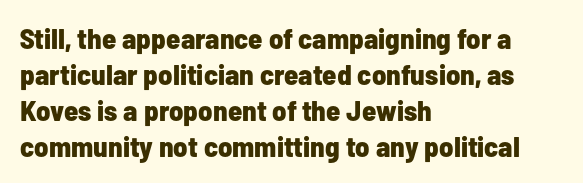
The passage shown is typeset with a sans-serif family. You could call the tracking neutral — neither tight nor loose. These lines are rendered in a variable-pitch font. Nope, not italic — everything's standing straight.
